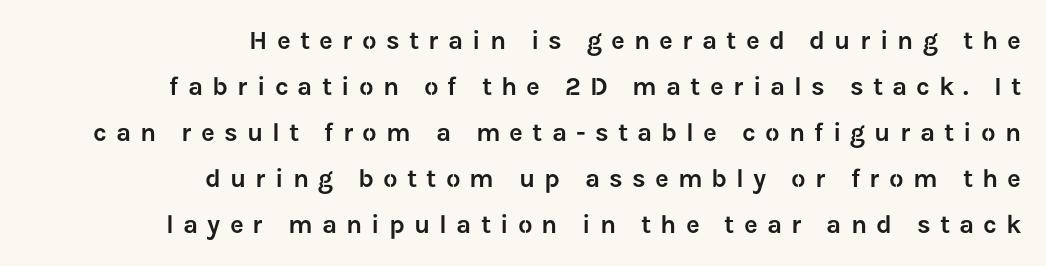
Glyph-to-glyph distance is far greater than everyday printed text. This sample uses an upright cut, with every glyph sitting square on the baseline. This rendering uses right alignment, leaving the left contour irregular. The specimen omits any rule beneath the text block's lines.
